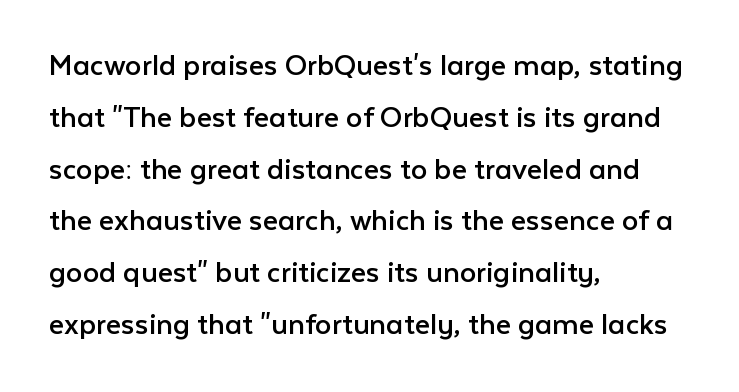
A classic flush-left, rag-right setting is used for this passage. Does the leading feel generous? No, just average. The rendering keeps characters at their native spacing. The face used here is proportionally spaced, like ordinary book or web type. Stroke terminals: plain, sans-serif.
